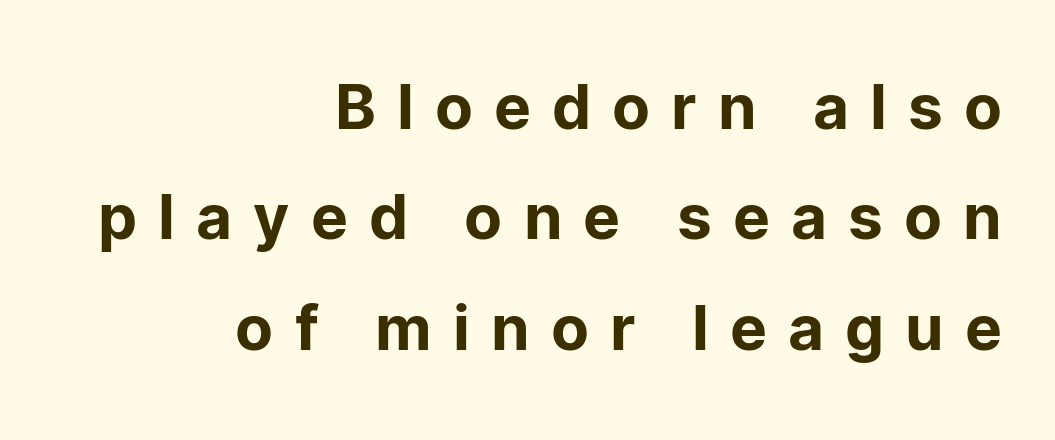
The image shows 62 px sans-serif type, upright; set right-aligned, line spacing 1.78x, unusually wide letter spacing (+0.34 em), not underlined; low stroke contrast and a medium x-height.
